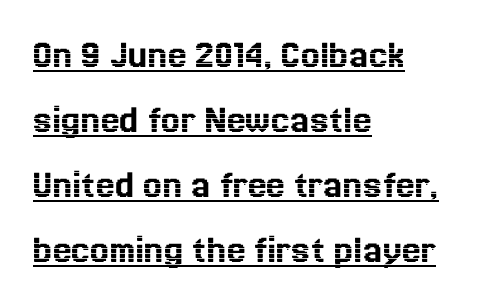
Q: Is the text italic (slanted)? A: No, it is upright.
Q: Is the text underlined? A: Yes.
Q: How is the paragraph aligned? A: Left-aligned.
Q: Is the spacing between letters normal or unusually wide? A: Normal.
Q: Is the spacing between lines tight, normal or loose? A: Normal.
Q: Width (condensed, normal, or wide)? A: Normal.
Q: x-height? A: Medium.
Q: Monospaced? A: No.
